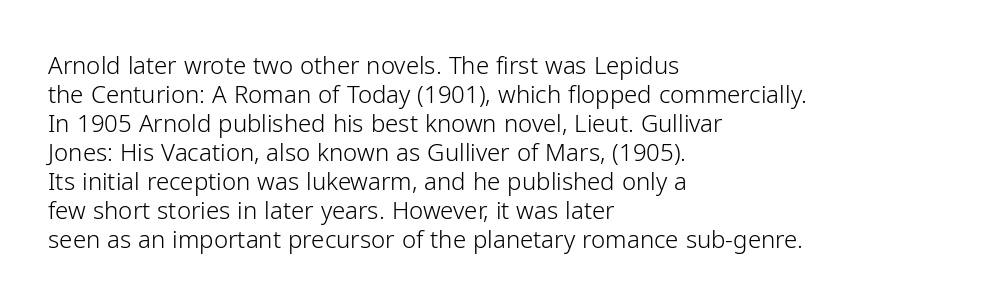
Q: Is the text bold? A: No.
Q: Is the text italic (slanted)? A: No, it is upright.
Q: Is the text underlined? A: No.
Q: How is the paragraph aligned? A: Left-aligned.
Q: Is the spacing between letters normal or unusually wide? A: Normal.
